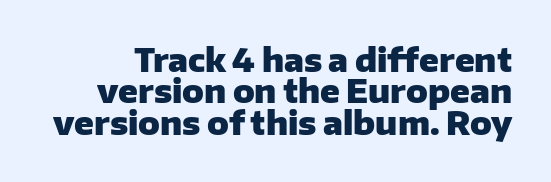
Nothing unusual about the tracking: characters are spaced as the font intends. The type family on display is of the sans-serif kind. These lines carry a lot of weight — the face is fully bold. Underlining? Definitely not there. Looks like regular typesetting: each glyph gets only the width it needs.
